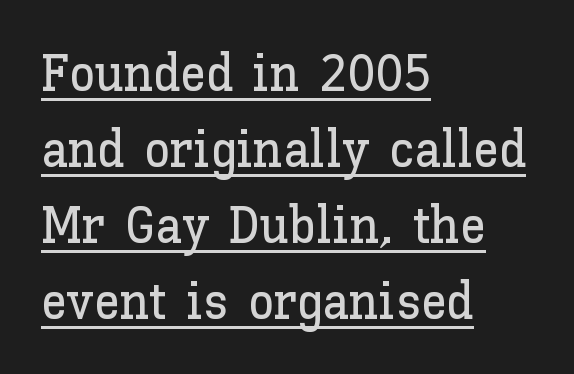
Q: Is the text italic (slanted)? A: No, it is upright.
Q: Is the text underlined? A: Yes.
Q: How is the paragraph aligned? A: Left-aligned.
Q: Is the spacing between letters normal or unusually wide? A: Normal.
Q: Is the spacing between lines tight, normal or loose? A: Normal.
Q: Width (condensed, normal, or wide)? A: Normal.
Q: Stroke contrast? A: Low.
Q: x-height? A: Medium.
Q: Monospaced? A: No.
